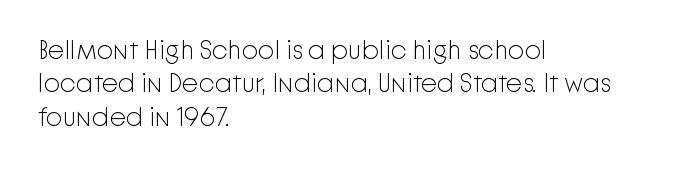
Compared with typical paragraphs, the rows here are spaced about the same. The letters stand straight up with perfectly vertical stems. Short and long lines alike share a common starting point at left. Is the stroke heavy? The answer is a plain regular-or-lighter. In terms of letterspacing, this is plain default setting. Just letters on the line, the space beneath them empty.
